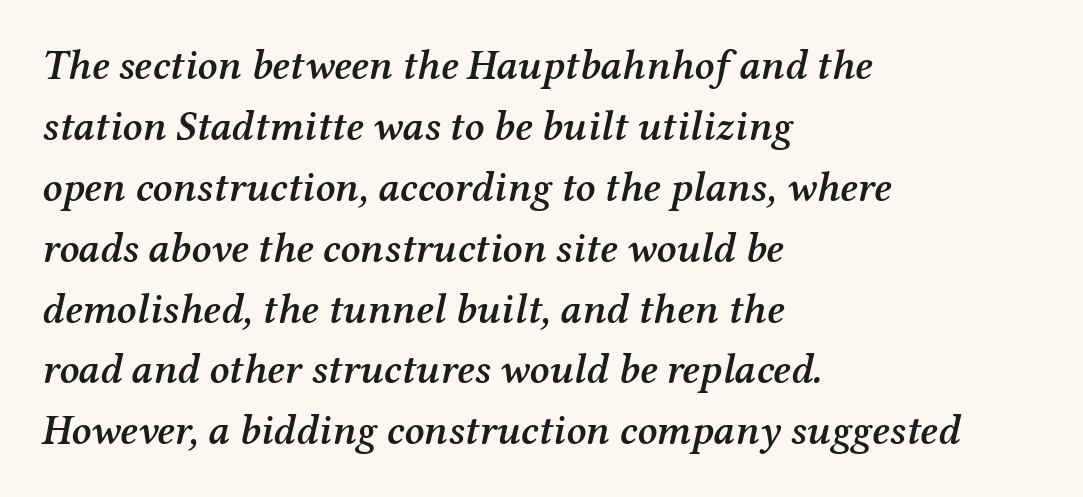
Weight check: semibold — heavier than regular, not quite bold. These lines stack with their left ends in a neat column. Short note: letters normally spaced. Each row of text sits above clean, open space.
